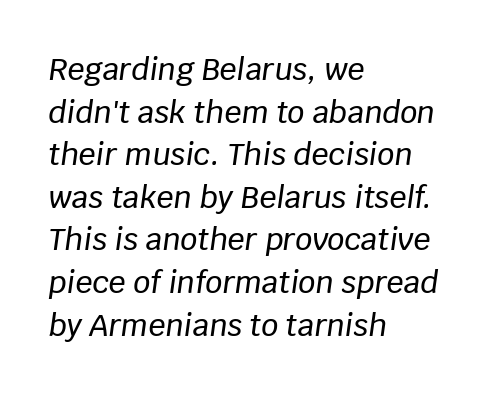
Q: Is the text italic (slanted)? A: Yes, it leans right by about 8 degrees.
Q: Is the text underlined? A: No.
Q: How is the paragraph aligned? A: Left-aligned.
Q: Is the spacing between letters normal or unusually wide? A: Normal.
Q: Is the spacing between lines tight, normal or loose? A: Normal.
Q: Width (condensed, normal, or wide)? A: Normal.
Q: Stroke contrast? A: Low.
Q: x-height? A: Large.
Q: Monospaced? A: No.
